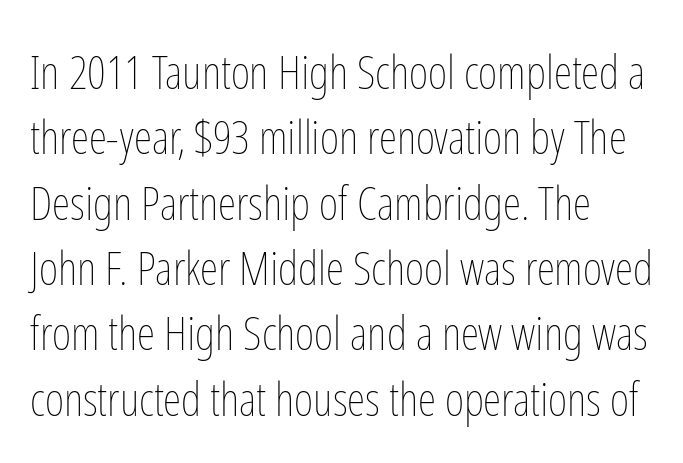
The image shows 47 px thin, condensed type, upright; set normal line spacing (1.39x), normal letter spacing, not underlined; low stroke contrast and a medium x-height.
